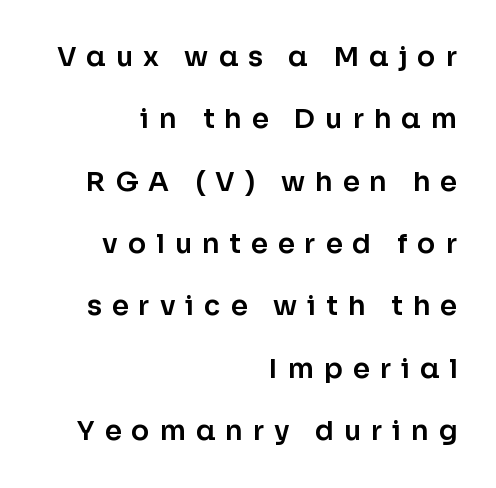
The strip under each line holds only bare page. This rendering uses right alignment, leaving the left contour irregular. Between one letter and the next there's a generous, obvious gap. The lettering stays uniformly vertical, giving the passage a roman look. Leading: increased.
